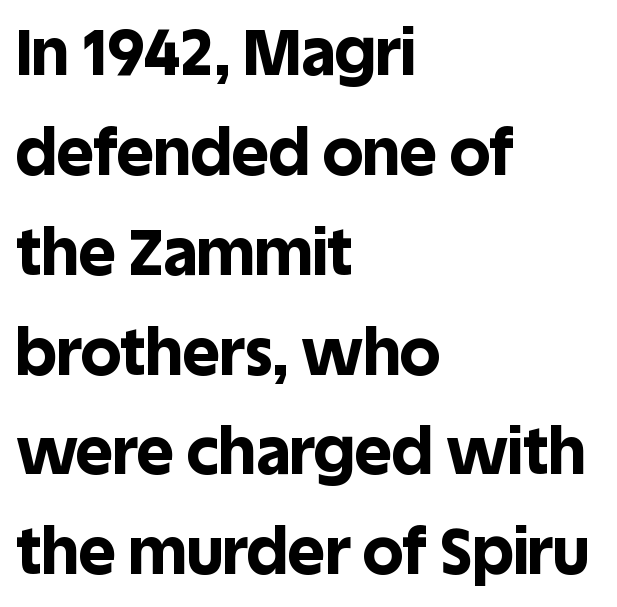
Anything drawn beneath the words? Only blank space. The rendering uses natural spacing where letterforms have individual widths. Set as a true bold cut, around the 700 mark. Nobody touched the tracking dial on this one.
